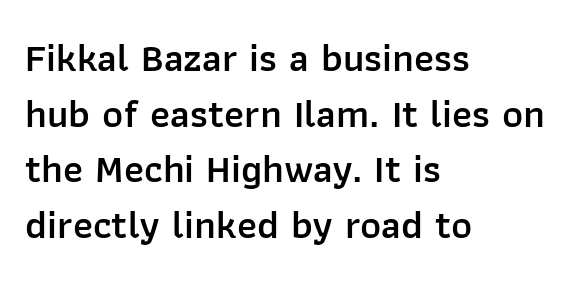
Q: Is the text bold? A: Semi-bold.
Q: Is the text italic (slanted)? A: No, it is upright.
Q: Is the typeface a serif or a sans-serif typeface? A: Sans-serif.
Q: Is the text underlined? A: No.
Q: How is the paragraph aligned? A: Left-aligned.
Q: Is the spacing between letters normal or unusually wide? A: Normal.
Q: Is the spacing between lines tight, normal or loose? A: Normal.
Q: Width (condensed, normal, or wide)? A: Normal.
Q: Stroke contrast? A: Low.
Q: x-height? A: Medium.
Q: Monospaced? A: No.
